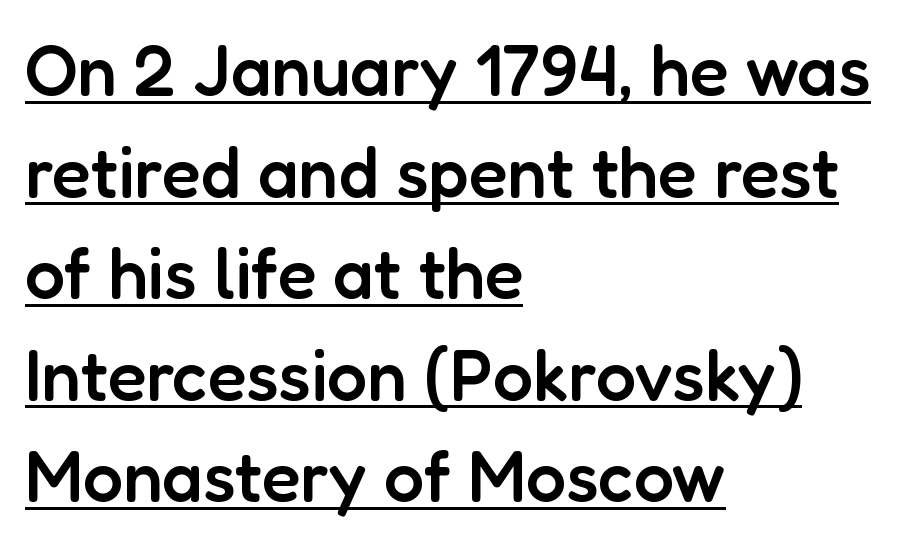
{"serif": "no", "italic": "no", "bold": "semi", "weight": "semibold", "width": "normal", "stroke_contrast": "low", "x_height": "medium", "monospaced": "no", "underline": "yes", "align": "left", "line_spacing": "normal", "line_spacing_ratio": 1.43, "letter_spacing": "normal", "letter_spacing_em": 0.0, "glyph_px": 71}
